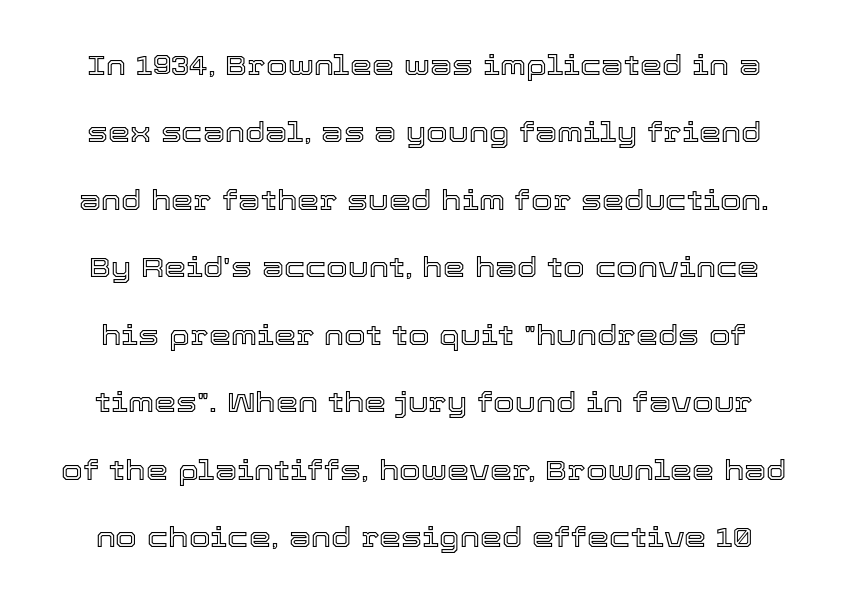
The image shows 28 px text type, upright; set loose line spacing (2.41x), normal letter spacing, not underlined; a medium x-height.
